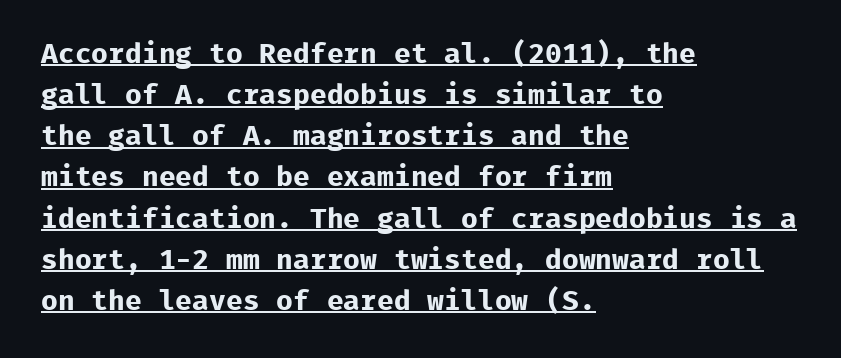
Q: Is the text bold? A: Yes.
Q: Is the text italic (slanted)? A: No, it is upright.
Q: Is the typeface a serif or a sans-serif typeface? A: Sans-serif.
Q: Is the text underlined? A: Yes.
Q: How is the paragraph aligned? A: Left-aligned.
Q: Is the spacing between letters normal or unusually wide? A: Normal.
Q: Is the spacing between lines tight, normal or loose? A: Normal.
Q: Width (condensed, normal, or wide)? A: Normal.
Q: Stroke contrast? A: Low.
Q: x-height? A: Medium.
Q: Monospaced? A: Yes.
